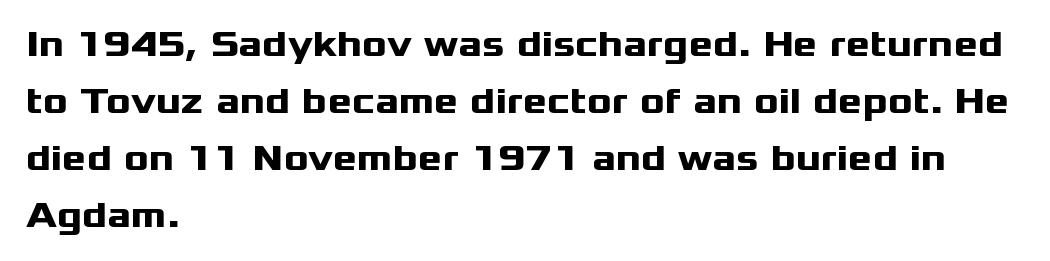
{"serif": "no", "italic": "no", "bold": "yes", "weight": "heavy", "width": "wide", "stroke_contrast": "medium", "x_height": "medium", "monospaced": "no", "underline": "no", "align": "left", "line_spacing": "normal", "line_spacing_ratio": 1.54, "letter_spacing": "normal", "letter_spacing_em": 0.0, "glyph_px": 37}
